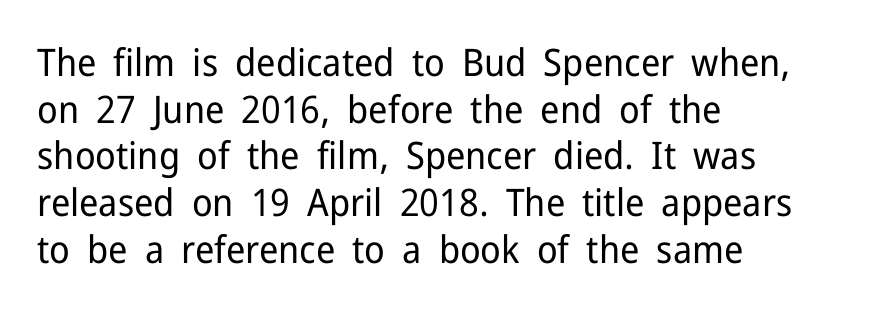
{"serif": "no", "italic": "no", "bold": "no", "weight": "regular", "width": "normal", "stroke_contrast": "low", "x_height": "medium", "monospaced": "no", "underline": "no", "align": "left", "line_spacing_ratio": 1.23, "letter_spacing": "normal", "letter_spacing_em": 0.0, "glyph_px": 38}
